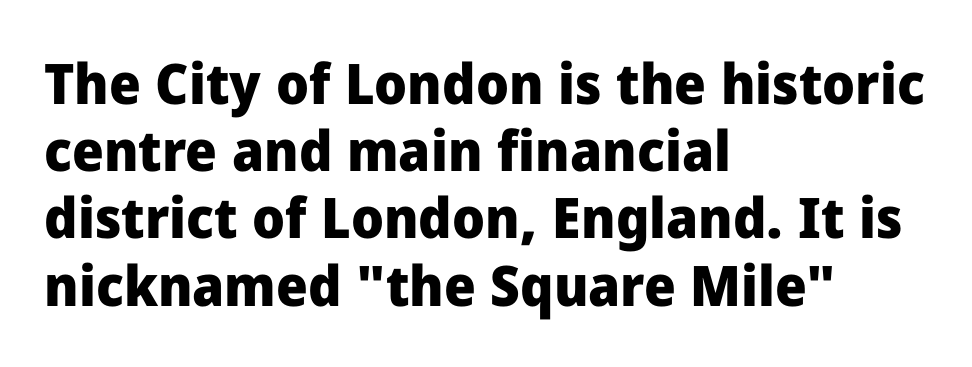
Every letter is thick-stroked: bold, no question. Every character sits straight up, as roman type does. The specimen omits any rule beneath the text block's lines. The typeface chosen for these lines omits serifs.
